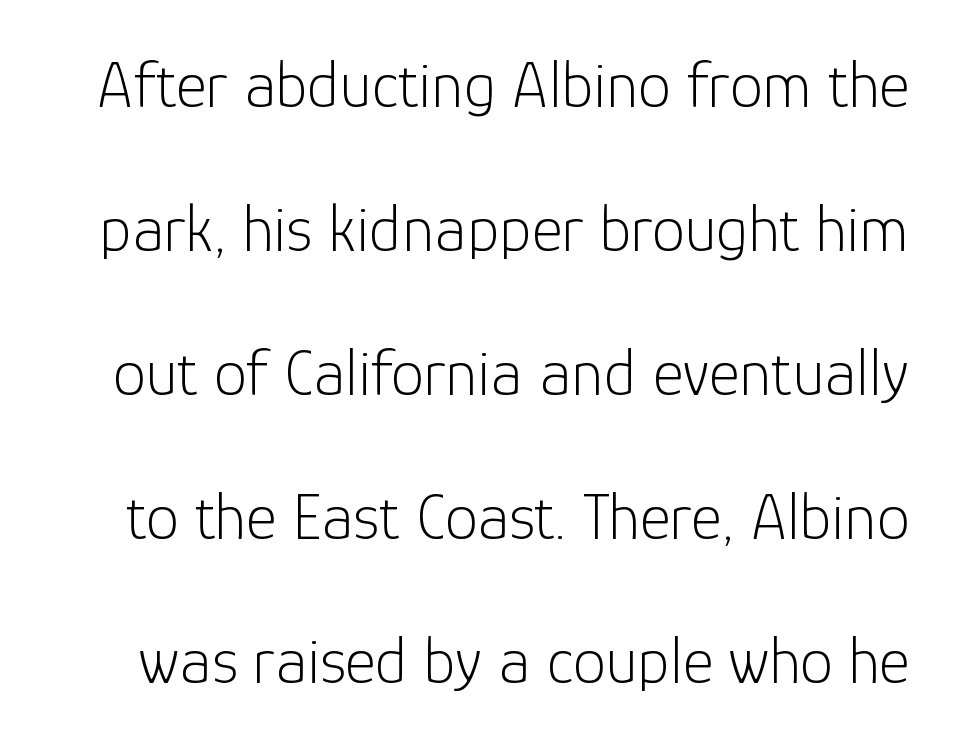
The image shows 66 px light sans-serif type, upright; set loose line spacing (2.18x), normal letter spacing, not underlined; low stroke contrast and a medium x-height.
